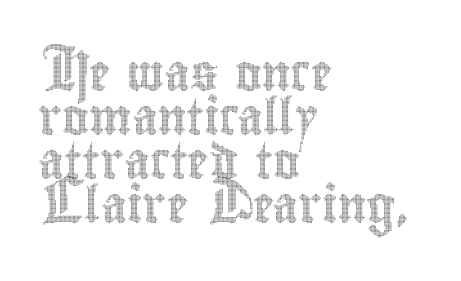
Q: Is the text italic (slanted)? A: No, it is upright.
Q: Is the text underlined? A: No.
Q: How is the paragraph aligned? A: Left-aligned.
Q: Is the spacing between letters normal or unusually wide? A: Normal.
Q: Width (condensed, normal, or wide)? A: Condensed.
Q: x-height? A: Small.
Q: Monospaced? A: No.
